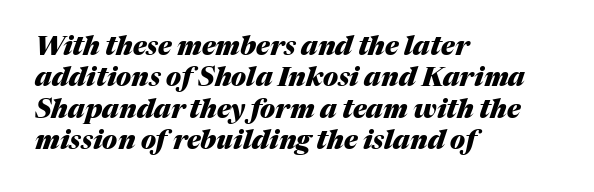
{"italic": "yes", "lean": "right", "slant_degrees": 17, "bold": "yes", "underline": "no", "align": "left", "line_spacing_ratio": 1.21, "letter_spacing": "normal", "letter_spacing_em": 0.0, "glyph_px": 26}
